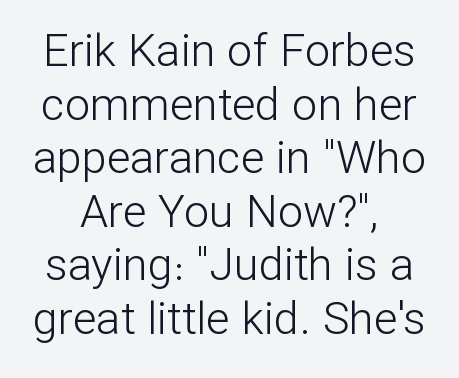
The rendering keeps characters at their native spacing. This is sans-serif lettering, the kind often seen on screens and signage. Upright lettering throughout. The font sits on the lighter half of the weight spectrum, regular included.
